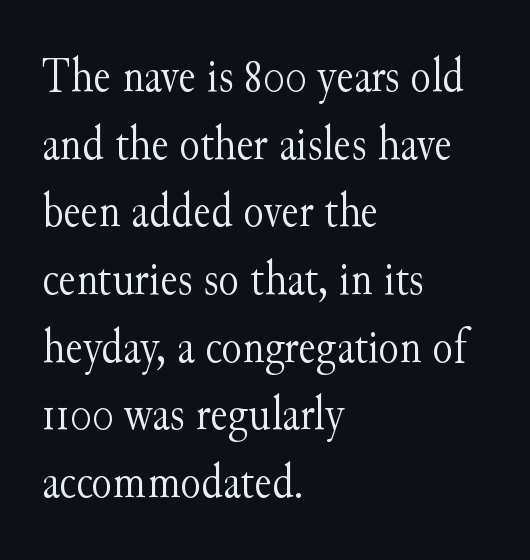
Nothing heavy about these letters — not bold at all. Characters remain perfectly vertical along every line. What kind of face is this? One with serifs. Casual observation: everything's shoved over to the left.
